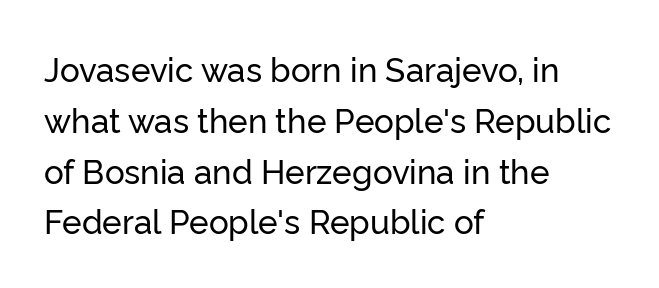
Any mark beneath the type? The region is blank. Leading: standard. The rendering uses natural spacing where letterforms have individual widths. Rendered with straight, roman letterforms. Type style note: lacks serifs.
